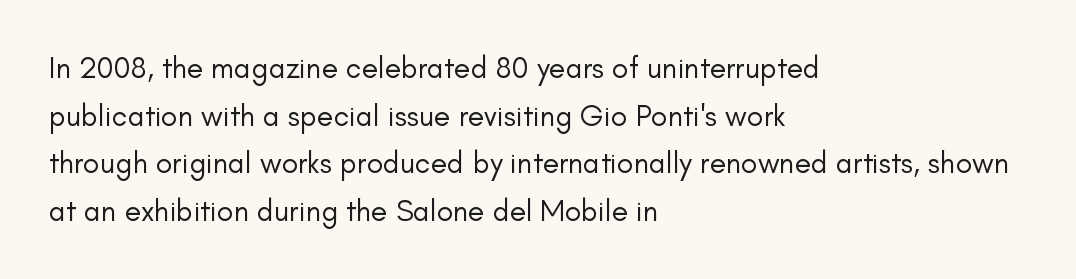
Q: Is the text bold? A: No.
Q: Is the text italic (slanted)? A: No, it is upright.
Q: Is the typeface a serif or a sans-serif typeface? A: Sans-serif.
Q: Is the text underlined? A: No.
Q: How is the paragraph aligned? A: Left-aligned.
Q: Is the spacing between letters normal or unusually wide? A: Normal.
Q: Is the spacing between lines tight, normal or loose? A: Normal.
Q: Width (condensed, normal, or wide)? A: Normal.
Q: Stroke contrast? A: Low.
Q: x-height? A: Small.
Q: Monospaced? A: No.
